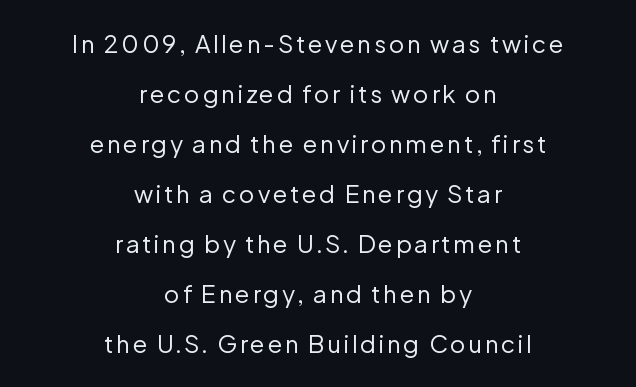
Each stroke keeps to a modest, everyday thickness or less. The compositor balanced each line on the midline. Ordinary non-slanted type is in use. Clear beneath every line of the passage.
